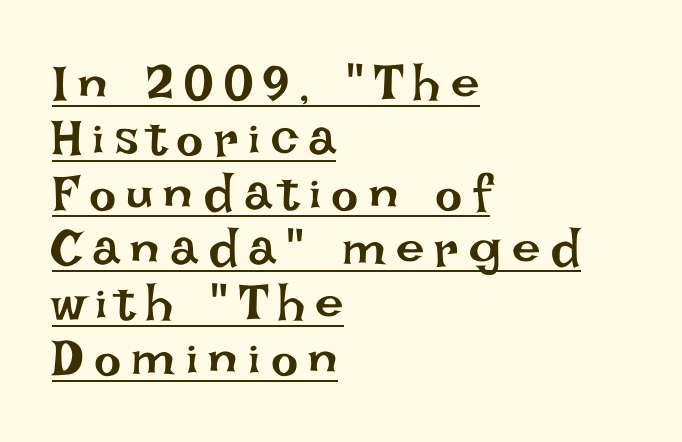
Q: Is the text bold? A: No.
Q: Is the text italic (slanted)? A: No, it is upright.
Q: Is the text underlined? A: Yes.
Q: How is the paragraph aligned? A: Left-aligned.
Q: Is the spacing between letters normal or unusually wide? A: Unusually wide.
Q: Is the spacing between lines tight, normal or loose? A: Tight.
Q: Width (condensed, normal, or wide)? A: Normal.
Q: Stroke contrast? A: Low.
Q: x-height? A: Large.
Q: Monospaced? A: No.
